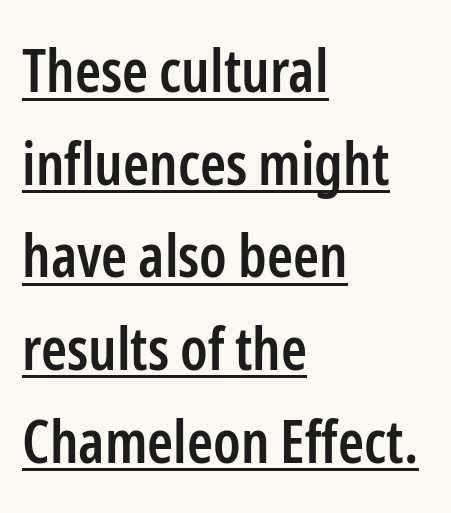
Q: Is the text bold? A: Semi-bold.
Q: Is the text italic (slanted)? A: No, it is upright.
Q: Is the typeface a serif or a sans-serif typeface? A: Sans-serif.
Q: Is the text underlined? A: Yes.
Q: How is the paragraph aligned? A: Left-aligned.
Q: Is the spacing between letters normal or unusually wide? A: Normal.
Q: Is the spacing between lines tight, normal or loose? A: Normal.
Q: Width (condensed, normal, or wide)? A: Condensed.
Q: Stroke contrast? A: Low.
Q: x-height? A: Medium.
Q: Monospaced? A: No.
